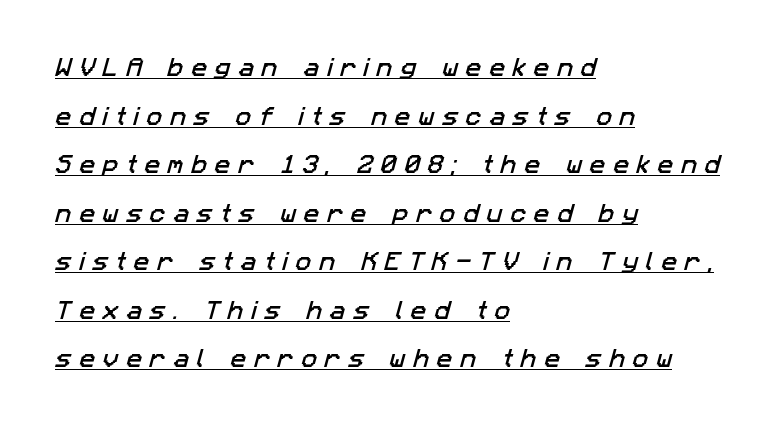
Q: Is the text underlined? A: Yes.
Q: How is the paragraph aligned? A: Left-aligned.
Q: Is the spacing between letters normal or unusually wide? A: Unusually wide.
Q: Is the spacing between lines tight, normal or loose? A: Loose.
